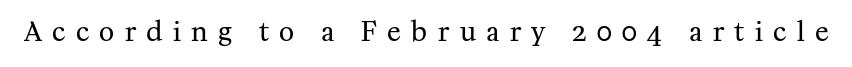
Q: Is the text bold? A: No.
Q: Is the text italic (slanted)? A: No, it is upright.
Q: Is the text underlined? A: No.
Q: Is the spacing between letters normal or unusually wide? A: Unusually wide.
